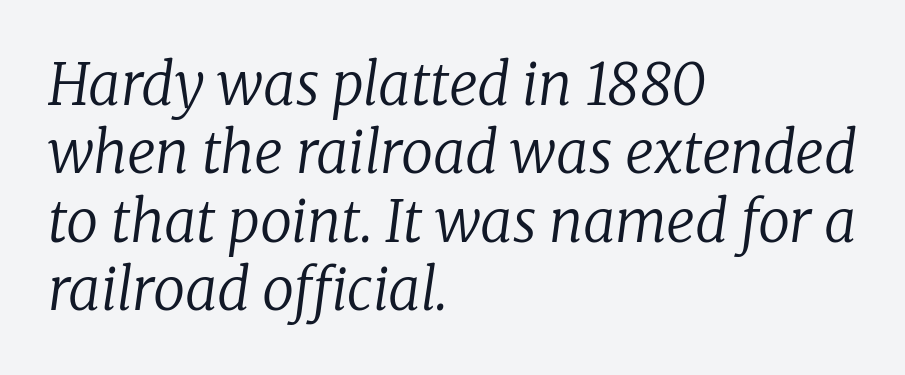
Q: Is the text bold? A: No.
Q: Is the text italic (slanted)? A: Yes, it leans right by about 8 degrees.
Q: Is the typeface a serif or a sans-serif typeface? A: Serif.
Q: Is the text underlined? A: No.
Q: How is the paragraph aligned? A: Left-aligned.
Q: Is the spacing between letters normal or unusually wide? A: Normal.
Q: Width (condensed, normal, or wide)? A: Normal.
Q: Stroke contrast? A: Low.
Q: x-height? A: Medium.
Q: Monospaced? A: No.
